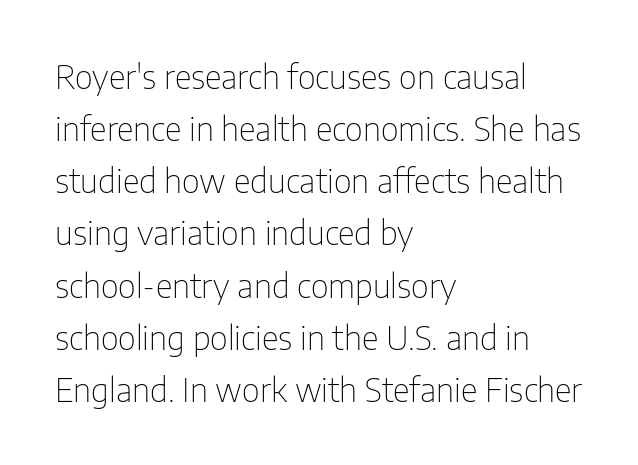
Q: Is the text bold? A: No.
Q: Is the text italic (slanted)? A: No, it is upright.
Q: Is the typeface a serif or a sans-serif typeface? A: Sans-serif.
Q: Is the text underlined? A: No.
Q: How is the paragraph aligned? A: Left-aligned.
Q: Is the spacing between letters normal or unusually wide? A: Normal.
Q: Is the spacing between lines tight, normal or loose? A: Normal.
Q: Width (condensed, normal, or wide)? A: Condensed.
Q: Stroke contrast? A: Low.
Q: x-height? A: Medium.
Q: Monospaced? A: No.
